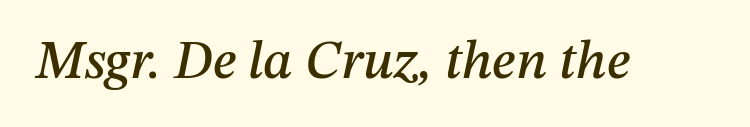
The image shows 54 px text type, italic (leaning right); set normal letter spacing, not underlined; medium stroke contrast and a medium x-height.
